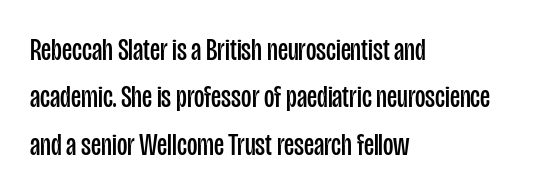
The image shows 32 px regular-weight, condensed sans-serif type, upright; set left-aligned, normal line spacing (1.48x), normal letter spacing, not underlined; low stroke contrast and a large x-height.
